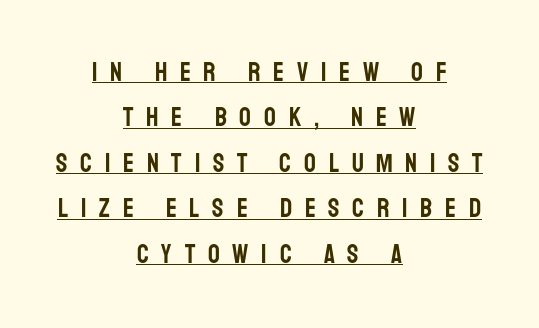
Beneath each row of characters lies a ruled line. Posture: upright roman. This sample is center-justified, so both line endings float freely. The tracking jumps out immediately: characters are airy and widely separated.
